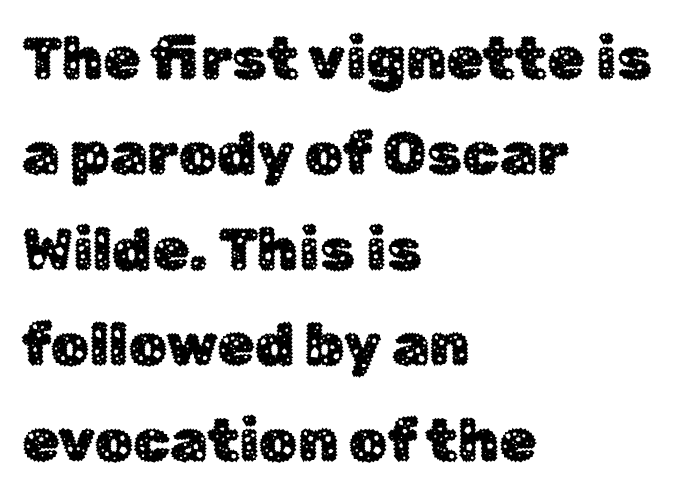
{"serif": "no", "italic": "no", "width": "normal", "stroke_contrast": "low", "x_height": "medium", "monospaced": "no", "underline": "no", "align": "left", "line_spacing": "normal", "line_spacing_ratio": 1.59, "letter_spacing": "normal", "letter_spacing_em": 0.0, "glyph_px": 60}
